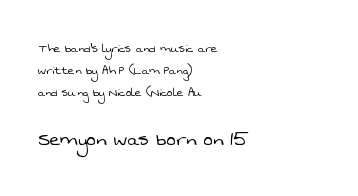
No extra tracking has been applied to these lines. A typesetter would call this leading conventional body-copy spacing. Stroke mass is kept to a normal reading level or below. This sample is left-justified, so line endings fall wherever the words run out. Size hierarchy here favors the trailing block over the leading one.
